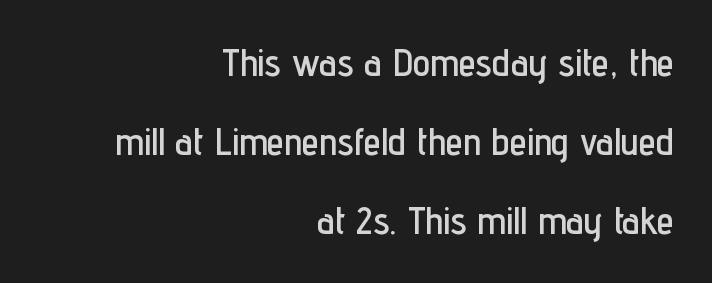
{"serif": "no", "italic": "no", "width": "condensed", "stroke_contrast": "low", "x_height": "medium", "monospaced": "no", "underline": "no", "align": "right", "line_spacing": "loose", "line_spacing_ratio": 2.03, "letter_spacing": "normal", "letter_spacing_em": 0.0, "glyph_px": 39}
